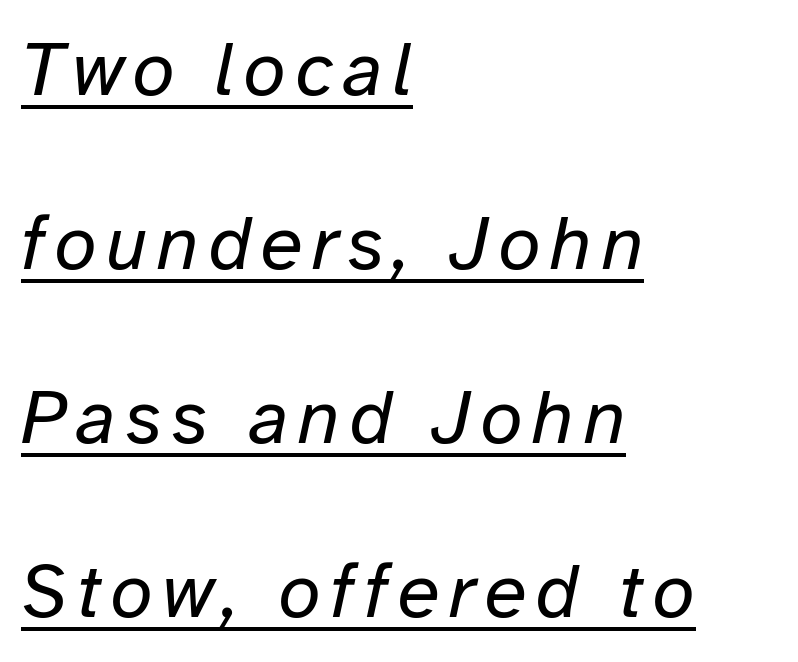
What decoration does the sample have? An underline. A classic flush-left, rag-right setting is used for this passage. Compared with a typical body face, this is equally light or lighter still. How would I describe the line gaps? Wide and relaxed.
